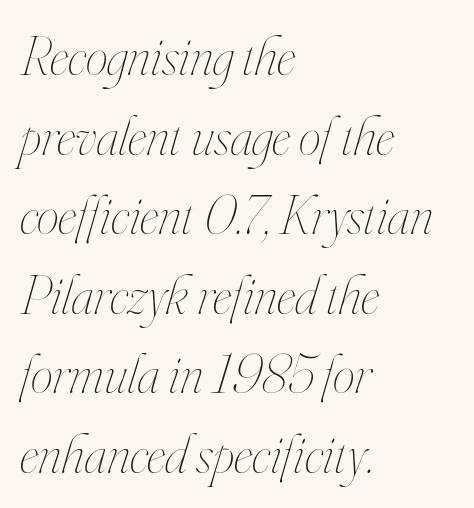
{"italic": "yes", "lean": "right", "slant_degrees": 16, "bold": "no", "weight": "thin", "width": "condensed", "stroke_contrast": "high", "x_height": "small", "monospaced": "no", "underline": "no", "align": "left", "line_spacing": "normal", "line_spacing_ratio": 1.42, "letter_spacing": "normal", "letter_spacing_em": 0.0, "glyph_px": 56}
